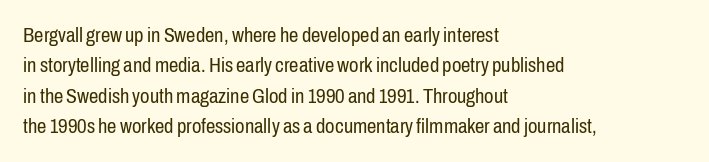
Letter spacing: default. Ink coverage per letter is moderate at most. The rag falls on the right side of this text block. Descenders are the only things crossing below the line. This block has exactly the height ordinary leading produces. This is the regular roman posture of the typeface.
